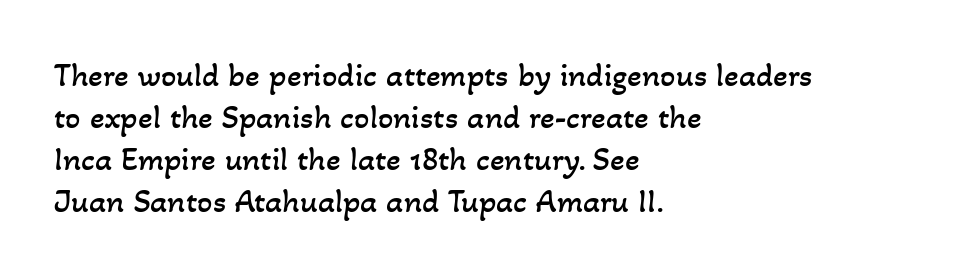
Q: Is the text bold? A: No.
Q: Is the text underlined? A: No.
Q: How is the paragraph aligned? A: Left-aligned.
Q: Is the spacing between letters normal or unusually wide? A: Normal.
Q: Width (condensed, normal, or wide)? A: Normal.
Q: Stroke contrast? A: Low.
Q: x-height? A: Small.
Q: Monospaced? A: No.
